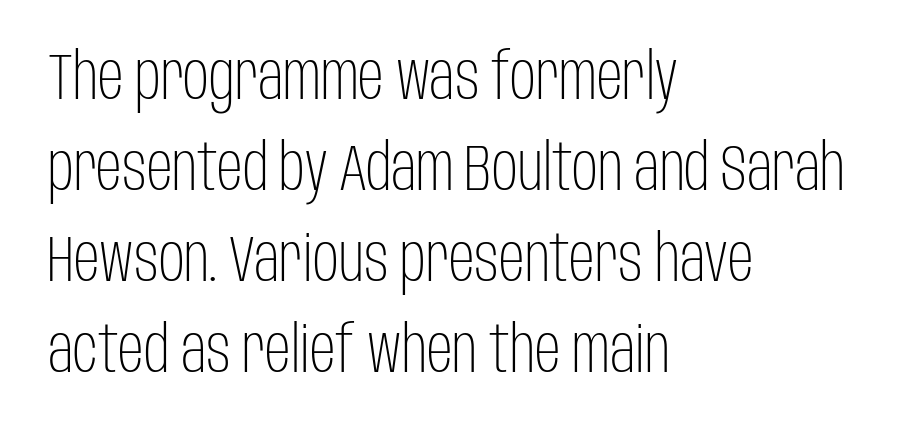
{"serif": "no", "italic": "no", "bold": "no", "weight": "light", "width": "condensed", "stroke_contrast": "low", "x_height": "large", "monospaced": "no", "underline": "no", "align": "left", "line_spacing": "normal", "line_spacing_ratio": 1.42, "letter_spacing": "normal", "letter_spacing_em": 0.0, "glyph_px": 64}
